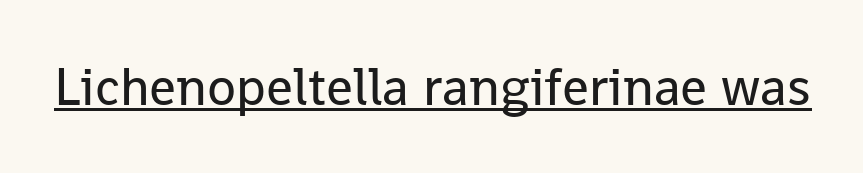
{"serif": "no", "italic": "no", "bold": "no", "weight": "regular", "width": "normal", "stroke_contrast": "low", "x_height": "medium", "monospaced": "no", "underline": "yes", "letter_spacing": "normal", "letter_spacing_em": 0.0, "glyph_px": 53}
